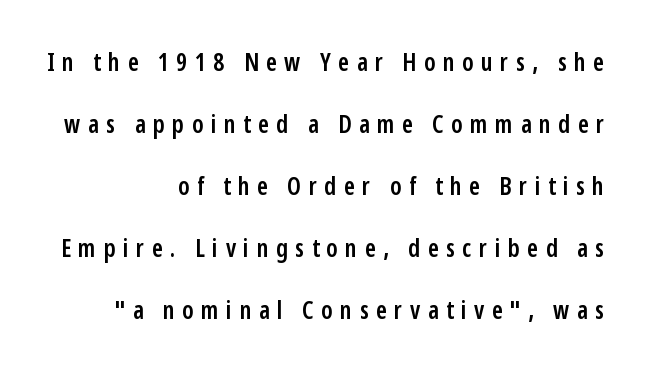
The tracking jumps out immediately: characters are airy and widely separated. This sample is right-justified, so line beginnings fall wherever the words allow. The string is rendered with underlining switched off. On the weight axis this lands at semibold, roughly 600.
